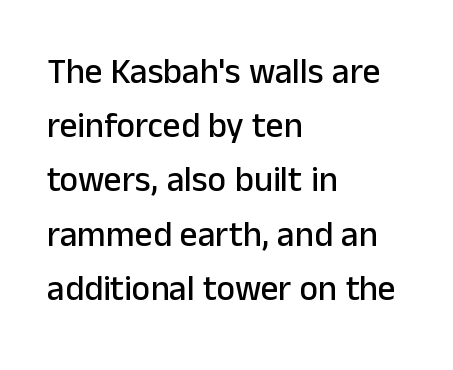
The image shows 35 px sans-serif type, upright; set left-aligned, normal line spacing (1.55x), normal letter spacing, not underlined; low stroke contrast and a medium x-height.
